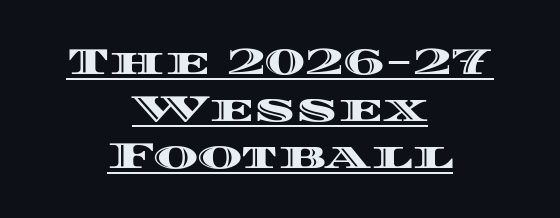
The image shows 38 px wide type, upright; set centered, line spacing 1.24x, normal letter spacing, underlined; a large x-height.
